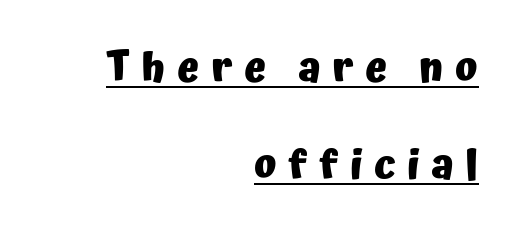
{"serif": "no", "italic": "no", "bold": "yes", "weight": "heavy", "width": "normal", "stroke_contrast": "low", "x_height": "medium", "monospaced": "no", "underline": "yes", "align": "right", "line_spacing": "loose", "line_spacing_ratio": 2.37, "letter_spacing": "wide", "letter_spacing_em": 0.28, "glyph_px": 41}
